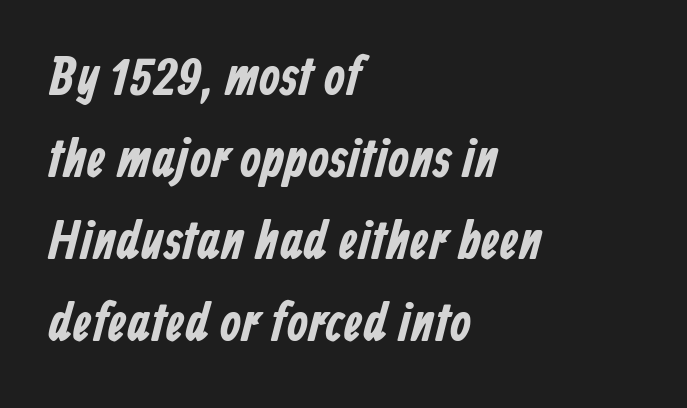
Font category for this specimen: sans-serif. Do the characters align in a grid? No, the font is proportional. This sample uses plain, unmodified letter spacing. The rendering anchors every line to the left-hand side.
